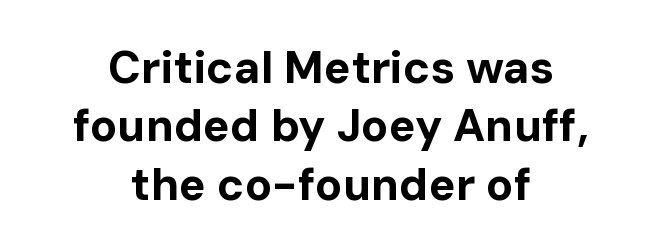
{"serif": "no", "italic": "no", "bold": "yes", "weight": "bold", "width": "normal", "stroke_contrast": "low", "x_height": "medium", "monospaced": "no", "underline": "no", "align": "center", "line_spacing": "normal", "line_spacing_ratio": 1.3, "letter_spacing": "normal", "letter_spacing_em": 0.0, "glyph_px": 45}
